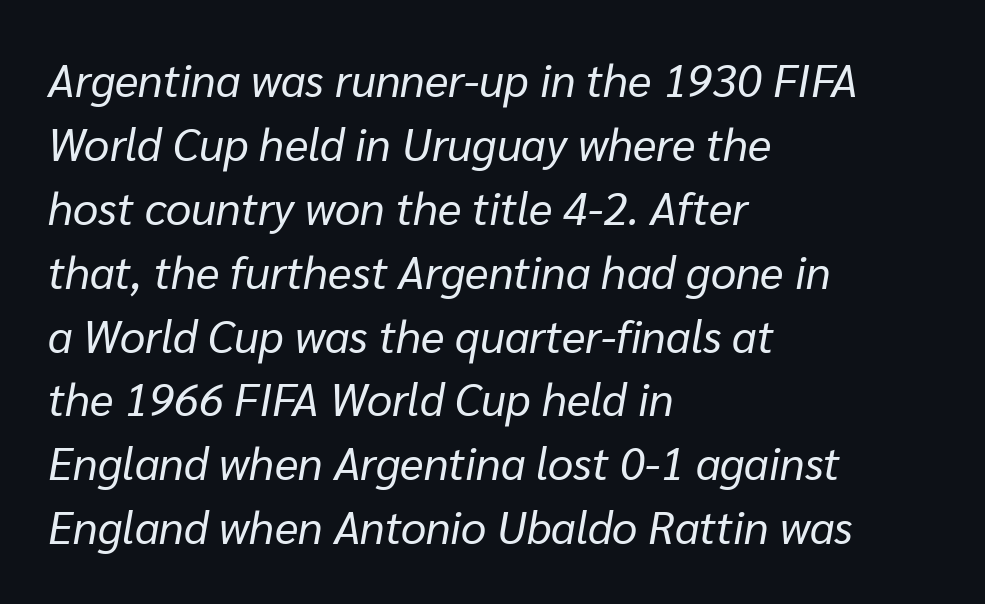
The letters sit at their default tracking, neither squeezed nor spread. Leading matches the norm, producing a regular column. All the whitespace from short lines collects on the right. Notice how the stems are inclined rather than vertical — that's the hallmark of italics.
